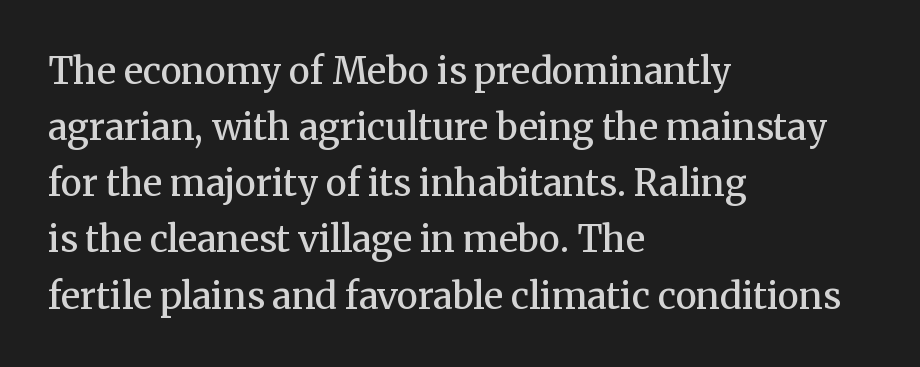
{"serif": "yes", "italic": "no", "bold": "semi", "weight": "semibold", "width": "normal", "stroke_contrast": "medium", "x_height": "medium", "monospaced": "no", "underline": "no", "align": "left", "line_spacing": "normal", "line_spacing_ratio": 1.56, "letter_spacing": "normal", "letter_spacing_em": 0.0, "glyph_px": 36}
